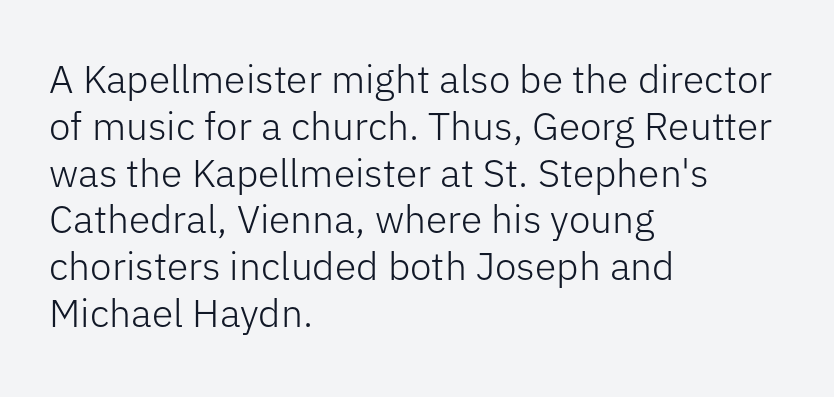
Q: Is the text bold? A: No.
Q: Is the text italic (slanted)? A: No, it is upright.
Q: Is the typeface a serif or a sans-serif typeface? A: Sans-serif.
Q: Is the text underlined? A: No.
Q: How is the paragraph aligned? A: Left-aligned.
Q: Is the spacing between letters normal or unusually wide? A: Normal.
Q: Width (condensed, normal, or wide)? A: Normal.
Q: Stroke contrast? A: Low.
Q: x-height? A: Medium.
Q: Monospaced? A: No.
